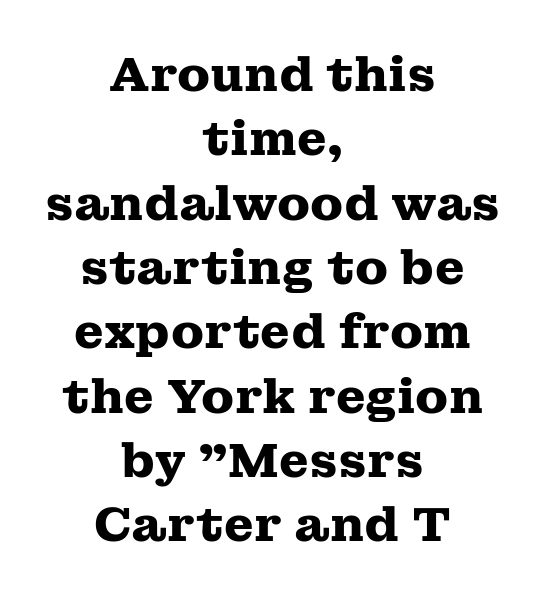
The image shows 48 px heavy, wide serif type, upright; set centered, normal line spacing (1.34x), normal letter spacing, not underlined; medium stroke contrast and a medium x-height.
